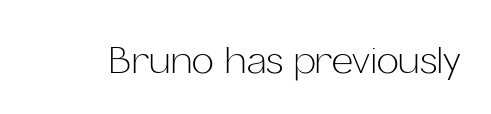
The image shows 37 px light sans-serif type, upright; set normal letter spacing, not underlined; low stroke contrast and a medium x-height.
